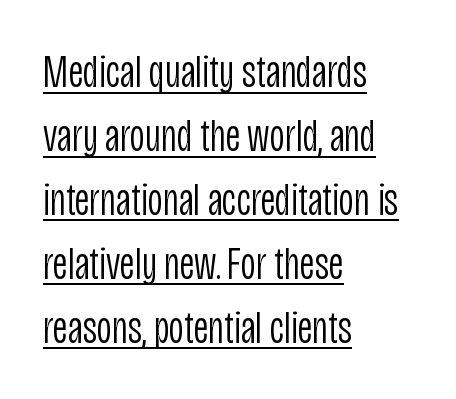
{"serif": "no", "italic": "no", "bold": "no", "weight": "light", "width": "condensed", "stroke_contrast": "low", "x_height": "large", "monospaced": "no", "underline": "yes", "align": "left", "line_spacing": "normal", "line_spacing_ratio": 1.36, "letter_spacing": "normal", "letter_spacing_em": 0.0, "glyph_px": 47}
